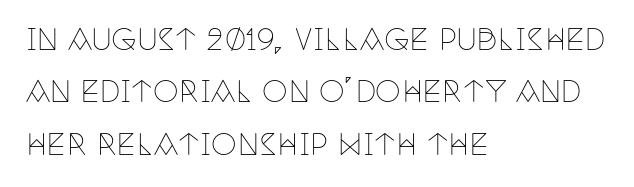
Decoration check: the copy has no underline. Letter spacing: default. A typesetter would call this proportional, since set widths differ per character. Italic: no, the glyphs are upright roman. Notice how the passage keeps a crisp vertical edge on the left only.
